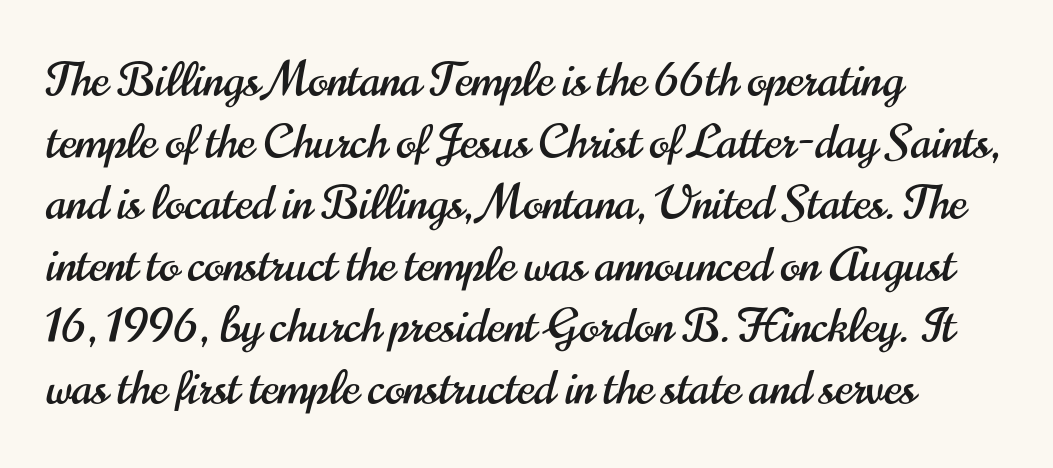
The image shows 47 px condensed sans-serif type; set left-aligned, normal line spacing (1.31x), normal letter spacing, not underlined; high stroke contrast and a small x-height.
